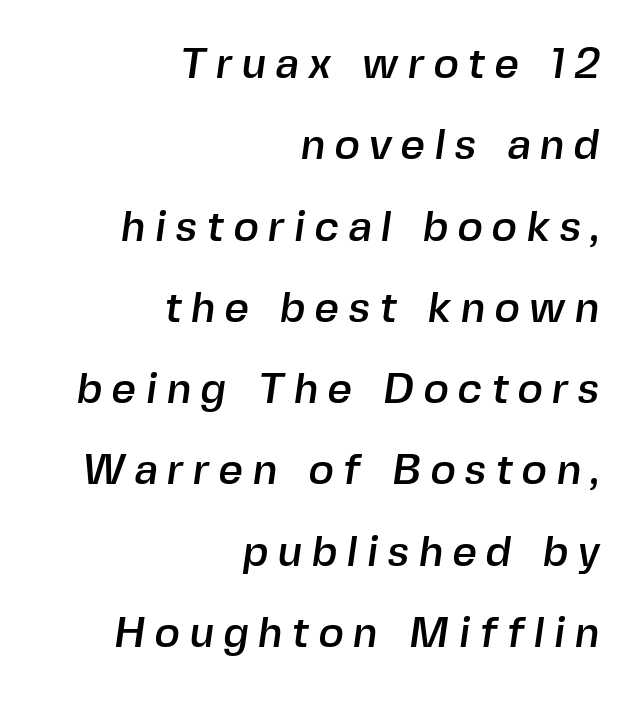
Q: Is the typeface a serif or a sans-serif typeface? A: Sans-serif.
Q: Is the text underlined? A: No.
Q: How is the paragraph aligned? A: Right-aligned.
Q: Is the spacing between letters normal or unusually wide? A: Unusually wide.
Q: Width (condensed, normal, or wide)? A: Normal.
Q: x-height? A: Medium.
Q: Monospaced? A: No.
